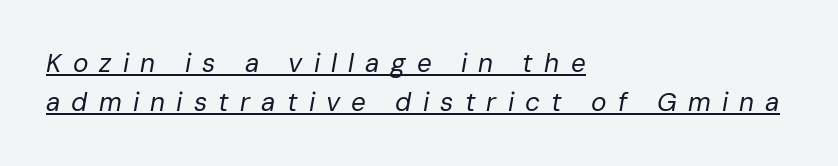
Q: Is the text bold? A: No.
Q: Is the text italic (slanted)? A: Yes, it leans right by about 10 degrees.
Q: Is the text underlined? A: Yes.
Q: How is the paragraph aligned? A: Left-aligned.
Q: Is the spacing between letters normal or unusually wide? A: Unusually wide.
Q: Is the spacing between lines tight, normal or loose? A: Normal.
